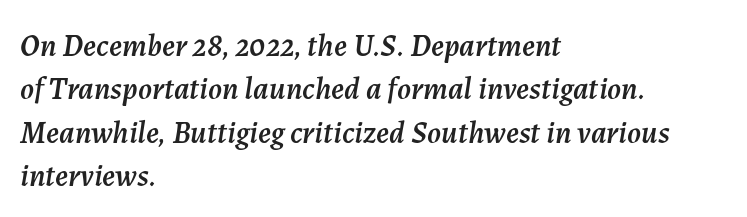
Leading matches the norm, producing a regular column. Words appear dense and cohesive because spacing is normal. Compared with ordinary roman type, these characters are visibly tilted. These lines stack with their left ends in a neat column.
